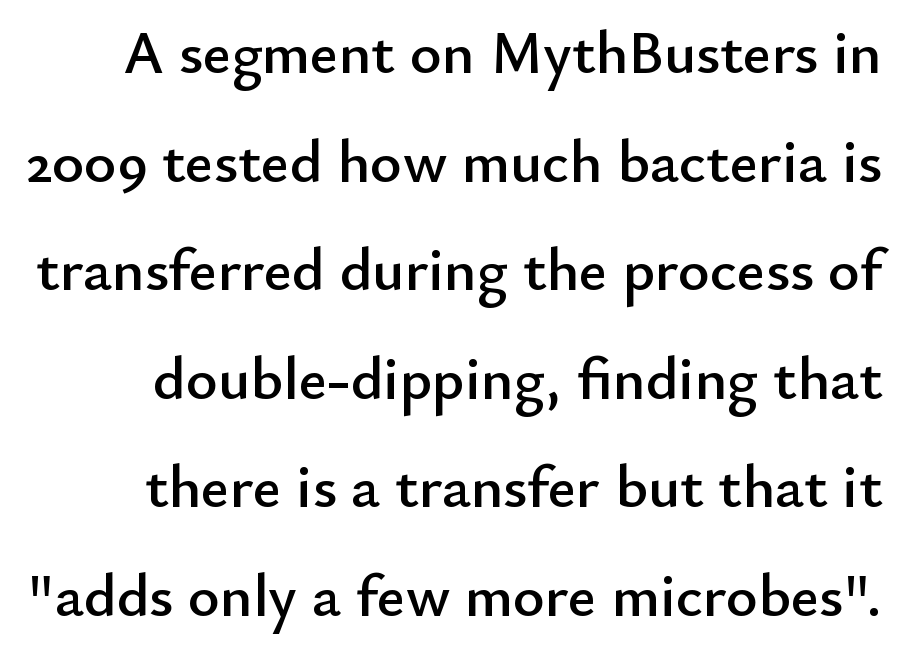
{"serif": "no", "italic": "no", "width": "normal", "stroke_contrast": "low", "x_height": "small", "monospaced": "no", "underline": "no", "line_spacing_ratio": 1.78, "letter_spacing": "normal", "letter_spacing_em": 0.0, "glyph_px": 61}
